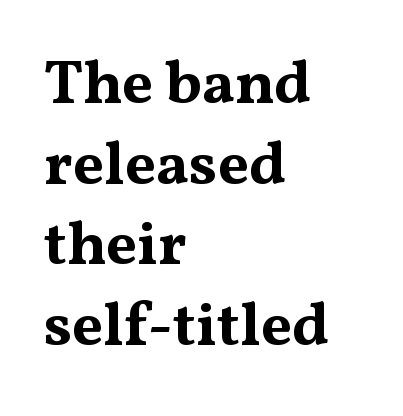
Q: Is the text bold? A: Yes.
Q: Is the text italic (slanted)? A: No, it is upright.
Q: Is the typeface a serif or a sans-serif typeface? A: Serif.
Q: Is the text underlined? A: No.
Q: How is the paragraph aligned? A: Left-aligned.
Q: Is the spacing between letters normal or unusually wide? A: Normal.
Q: Is the spacing between lines tight, normal or loose? A: Normal.
Q: Width (condensed, normal, or wide)? A: Wide.
Q: Stroke contrast? A: Medium.
Q: x-height? A: Medium.
Q: Monospaced? A: No.
